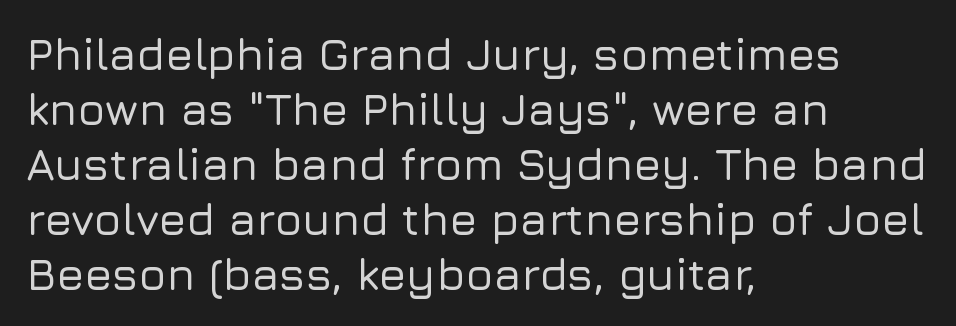
Any mark beneath the type? The region is blank. No italicization has been applied; the sample stays upright. Each letter's strokes conclude bluntly, with no projecting serifs. Glyph-to-glyph distance matches everyday printed text. The rag falls on the right side of this text block.
